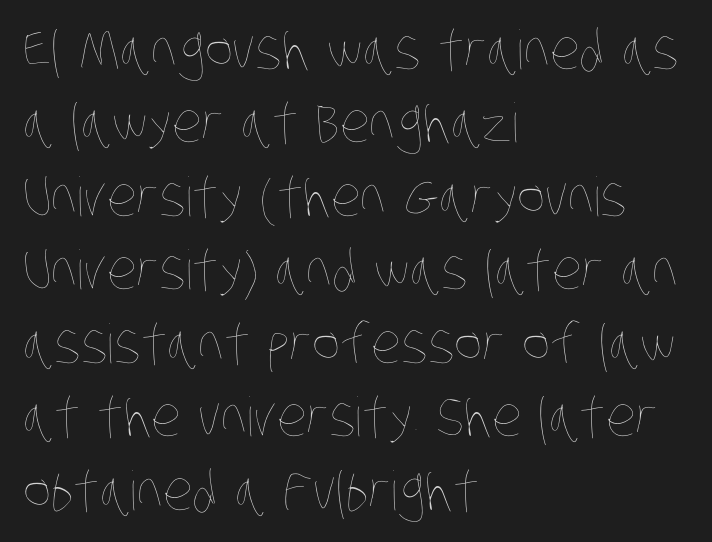
{"bold": "no", "weight": "thin", "width": "condensed", "stroke_contrast": "low", "x_height": "large", "monospaced": "no", "underline": "no", "align": "left", "line_spacing": "normal", "line_spacing_ratio": 1.36, "letter_spacing": "normal", "letter_spacing_em": 0.0, "glyph_px": 54}
